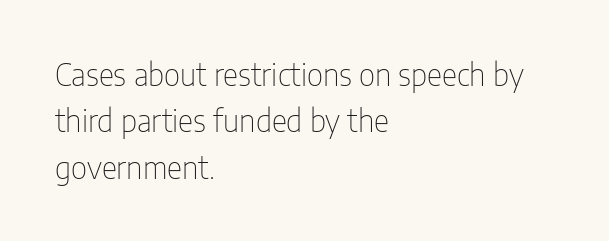
{"serif": "no", "italic": "no", "bold": "no", "weight": "thin", "width": "condensed", "stroke_contrast": "low", "x_height": "medium", "monospaced": "no", "underline": "no", "align": "left", "line_spacing": "normal", "line_spacing_ratio": 1.55, "letter_spacing": "normal", "letter_spacing_em": 0.0, "glyph_px": 30}
